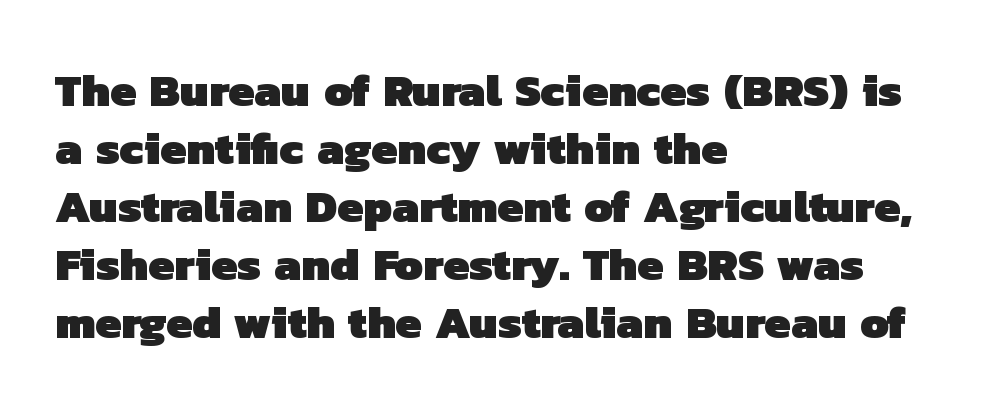
The rendering keeps characters at their native spacing. Where is the straight margin? On the left. The typeface chosen for these lines omits serifs. Baseline-to-baseline distance is the conventional proportion of letter height. Character widths vary here, with narrow letters taking less room than wide ones.
